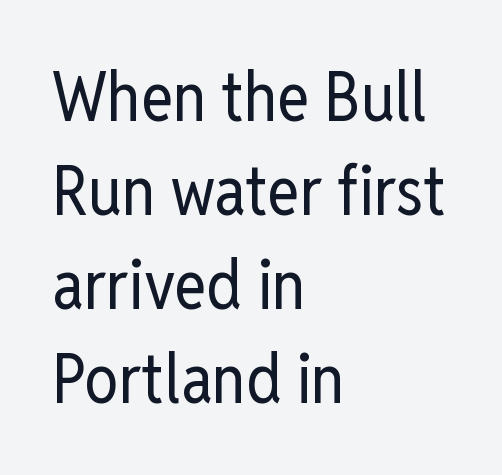
Spacing verdict: proportional, widths tailored to each character. The passage shown is not underscored anywhere. Students, observe: this is what conventionally led text looks like. The horizontal fit of the characters is conventional and even. The type sits square on the baseline with zero lean. Which margin do the lines hug? The left one — the right edge is uneven.
